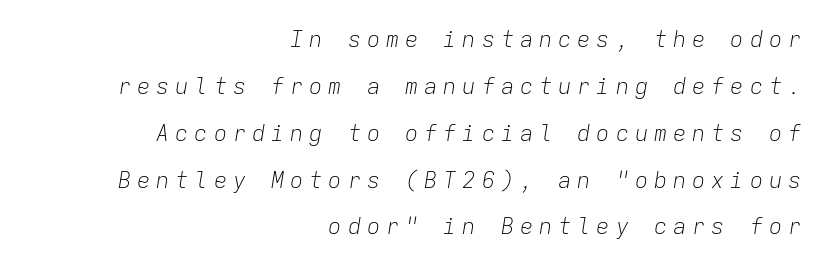
Characters follow at a spacing far wider than the type designer built in. Counters stay open thanks to moderate or lighter strokes. Is the type slanted? Yes — the strokes lean at a clear angle. These lines stand farther apart than default settings would place them. The gap between lines stays unmarked. The rag falls on the left side of this text block.
